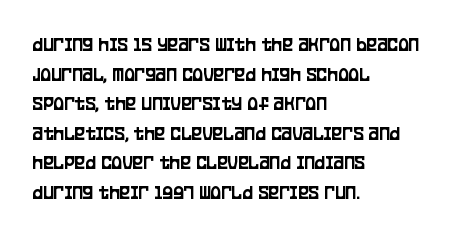
The image shows 20 px text type, upright; set left-aligned, normal line spacing (1.48x), normal letter spacing, not underlined.
